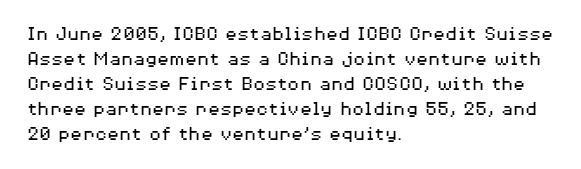
Q: Is the text bold? A: No.
Q: Is the text italic (slanted)? A: No, it is upright.
Q: Is the text underlined? A: No.
Q: How is the paragraph aligned? A: Left-aligned.
Q: Is the spacing between letters normal or unusually wide? A: Normal.
Q: Is the spacing between lines tight, normal or loose? A: Normal.
